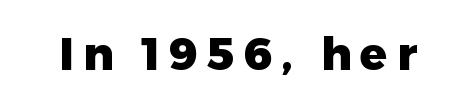
{"serif": "no", "italic": "no", "bold": "yes", "weight": "heavy", "width": "normal", "stroke_contrast": "low", "x_height": "medium", "monospaced": "no", "underline": "no", "letter_spacing": "wide", "letter_spacing_em": 0.2, "glyph_px": 45}
